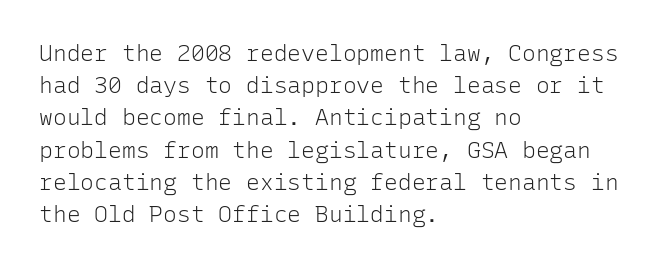
Q: Is the text bold? A: No.
Q: Is the text italic (slanted)? A: No, it is upright.
Q: Is the text underlined? A: No.
Q: How is the paragraph aligned? A: Left-aligned.
Q: Is the spacing between letters normal or unusually wide? A: Normal.
Q: Is the spacing between lines tight, normal or loose? A: Normal.
